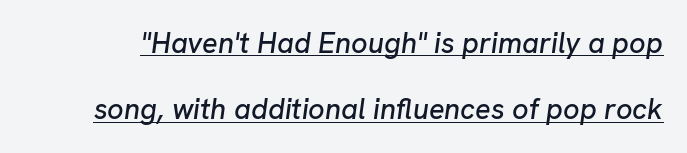
The image shows 29 px text type, italic (leaning right); set loose line spacing (2.29x), normal letter spacing, underlined; low stroke contrast and a medium x-height.
